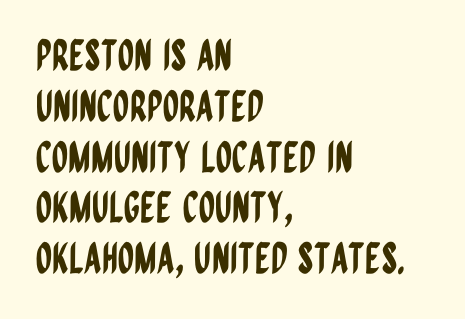
Q: Is the text italic (slanted)? A: No, it is upright.
Q: Is the typeface a serif or a sans-serif typeface? A: Sans-serif.
Q: Is the text underlined? A: No.
Q: How is the paragraph aligned? A: Left-aligned.
Q: Is the spacing between letters normal or unusually wide? A: Normal.
Q: Width (condensed, normal, or wide)? A: Condensed.
Q: Stroke contrast? A: Low.
Q: x-height? A: Large.
Q: Monospaced? A: No.
